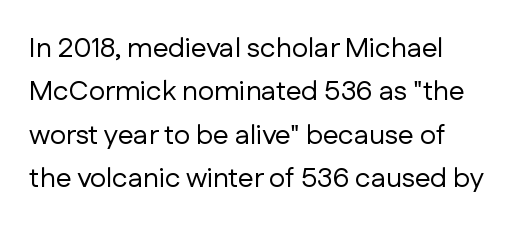
Q: Is the text bold? A: No.
Q: Is the text italic (slanted)? A: No, it is upright.
Q: Is the typeface a serif or a sans-serif typeface? A: Sans-serif.
Q: Is the text underlined? A: No.
Q: How is the paragraph aligned? A: Left-aligned.
Q: Is the spacing between letters normal or unusually wide? A: Normal.
Q: Is the spacing between lines tight, normal or loose? A: Normal.
Q: Width (condensed, normal, or wide)? A: Normal.
Q: Stroke contrast? A: Low.
Q: x-height? A: Medium.
Q: Monospaced? A: No.
